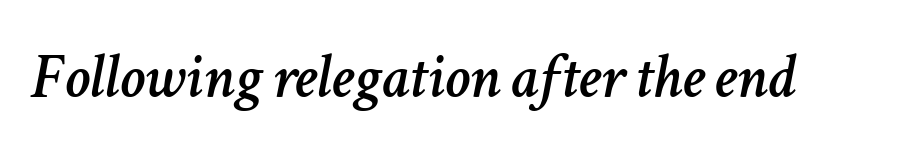
Q: Is the text italic (slanted)? A: Yes, it leans right by about 11 degrees.
Q: Is the text underlined? A: No.
Q: Is the spacing between letters normal or unusually wide? A: Normal.
Q: Width (condensed, normal, or wide)? A: Normal.
Q: Stroke contrast? A: Low.
Q: x-height? A: Medium.
Q: Monospaced? A: No.
